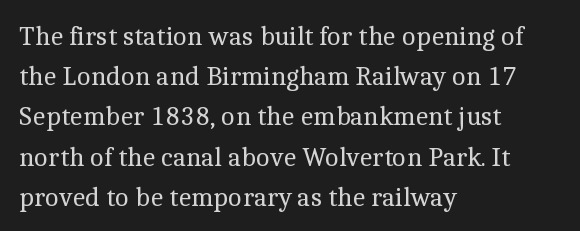
The image shows 27 px text type, upright; set left-aligned, normal line spacing (1.49x), normal letter spacing, not underlined.
